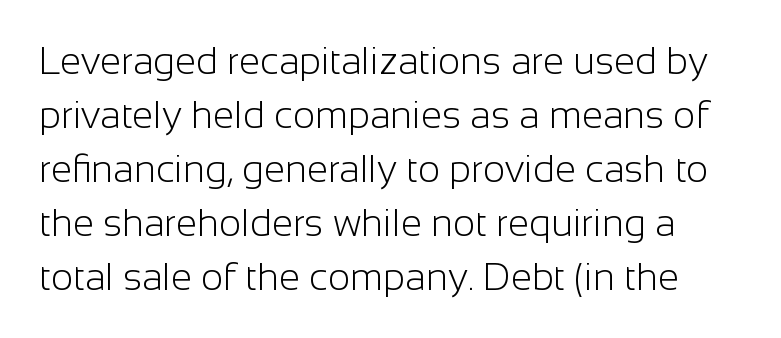
The image shows 38 px light sans-serif type, upright; set normal line spacing (1.42x), normal letter spacing, not underlined; low stroke contrast and a medium x-height.
